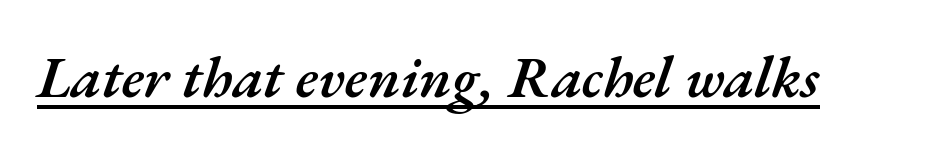
A baseline rule has been typeset under these characters. The passage shown leans; its letterforms are oblique. Character widths vary here, with narrow letters taking less room than wide ones. The characters look somewhat weighty, a semibold short of true bold.
